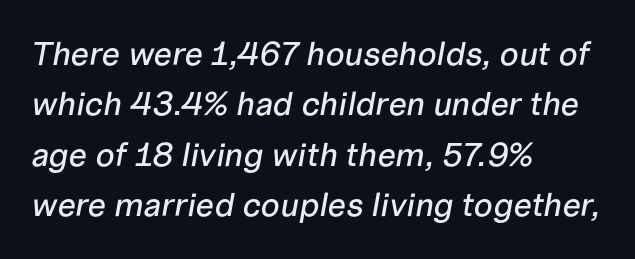
Q: Is the text italic (slanted)? A: Yes, it leans right by about 10 degrees.
Q: Is the text underlined? A: No.
Q: How is the paragraph aligned? A: Left-aligned.
Q: Is the spacing between letters normal or unusually wide? A: Normal.
Q: Is the spacing between lines tight, normal or loose? A: Normal.
Q: Width (condensed, normal, or wide)? A: Normal.
Q: Stroke contrast? A: Low.
Q: x-height? A: Medium.
Q: Monospaced? A: No.
